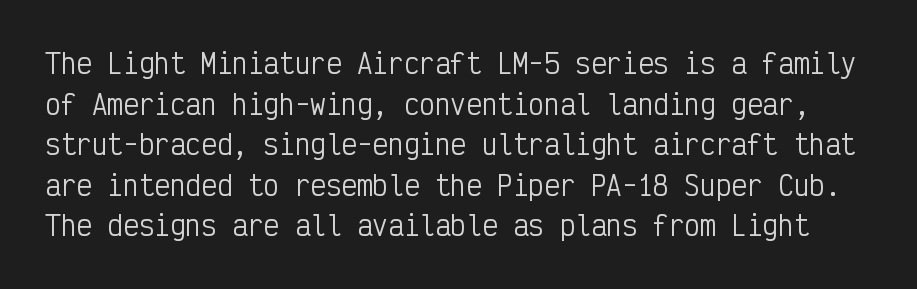
Q: Is the text bold? A: No.
Q: Is the text italic (slanted)? A: No, it is upright.
Q: Is the text underlined? A: No.
Q: Is the spacing between letters normal or unusually wide? A: Normal.
Q: Is the spacing between lines tight, normal or loose? A: Normal.
